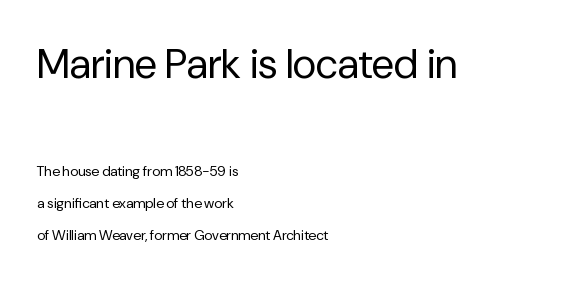
{"serif": "no", "italic": "no", "bold": "no", "weight": "regular", "width": "normal", "stroke_contrast": "low", "x_height": "medium", "monospaced": "no", "underline": "no", "align": "left", "line_spacing": "loose", "line_spacing_ratio": 2.26, "letter_spacing": "normal", "letter_spacing_em": 0.0, "larger_block": "first", "size_ratio": 2.93, "glyph_px": 41}
